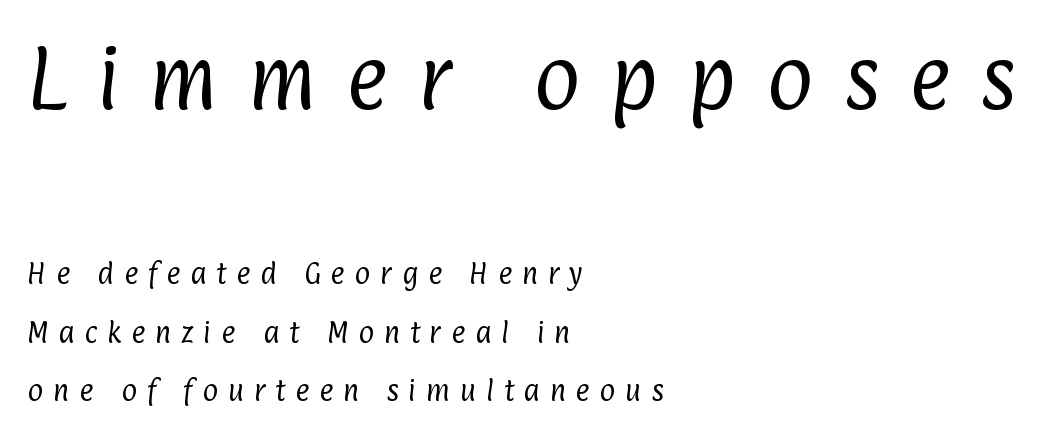
{"serif": "no", "bold": "no", "weight": "regular", "width": "condensed", "stroke_contrast": "low", "x_height": "medium", "monospaced": "no", "underline": "no", "align": "left", "line_spacing": "loose", "line_spacing_ratio": 2.43, "letter_spacing": "wide", "letter_spacing_em": 0.41, "larger_block": "first", "size_ratio": 2.96, "glyph_px": 71}
